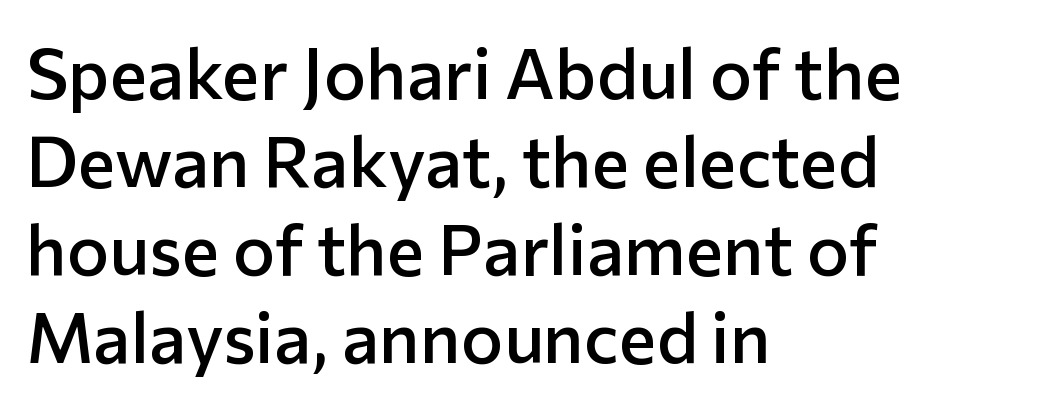
Lines of text with bare space underneath. A sans-serif font was chosen for this passage. You could not count columns in this text — the font is proportionally spaced. Caption: standard tracking, unaltered.
